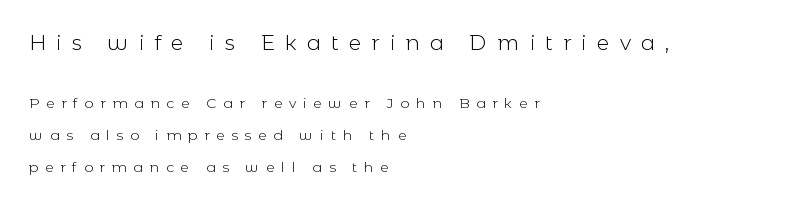
Q: Is the text bold? A: No.
Q: Is the text italic (slanted)? A: No, it is upright.
Q: Is the text underlined? A: No.
Q: How is the paragraph aligned? A: Left-aligned.
Q: Is the spacing between letters normal or unusually wide? A: Unusually wide.
Q: Is the spacing between lines tight, normal or loose? A: Loose.
Q: Which block of text is set in a larger size, the first (top) or the second (bottom)? A: The first (top) one.
